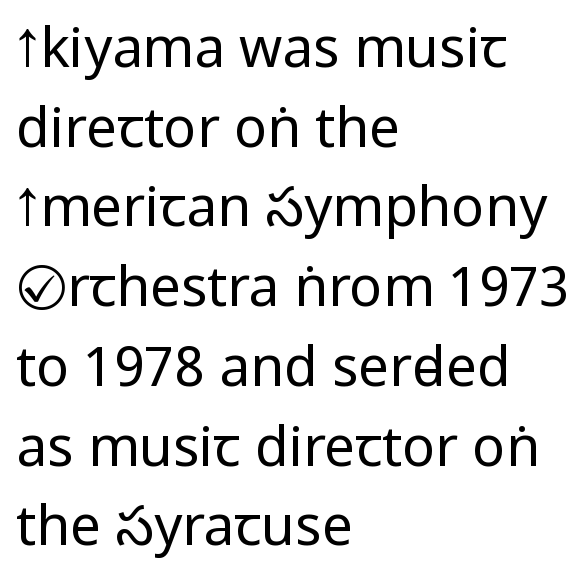
Q: Is the text bold? A: No.
Q: Is the text italic (slanted)? A: No, it is upright.
Q: Is the typeface a serif or a sans-serif typeface? A: Sans-serif.
Q: Is the text underlined? A: No.
Q: How is the paragraph aligned? A: Left-aligned.
Q: Is the spacing between letters normal or unusually wide? A: Normal.
Q: Is the spacing between lines tight, normal or loose? A: Normal.
Q: Width (condensed, normal, or wide)? A: Condensed.
Q: Stroke contrast? A: Low.
